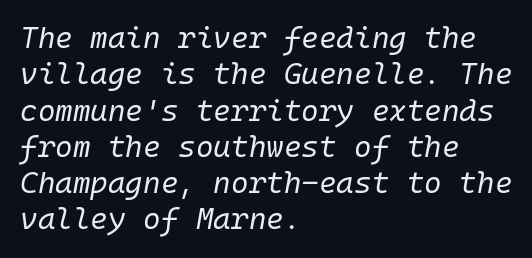
Q: Is the text bold? A: No.
Q: Is the text italic (slanted)? A: Yes, it leans right by about 10 degrees.
Q: Is the text underlined? A: No.
Q: How is the paragraph aligned? A: Left-aligned.
Q: Is the spacing between letters normal or unusually wide? A: Normal.
Q: Width (condensed, normal, or wide)? A: Normal.
Q: Stroke contrast? A: Low.
Q: x-height? A: Medium.
Q: Monospaced? A: Yes.
